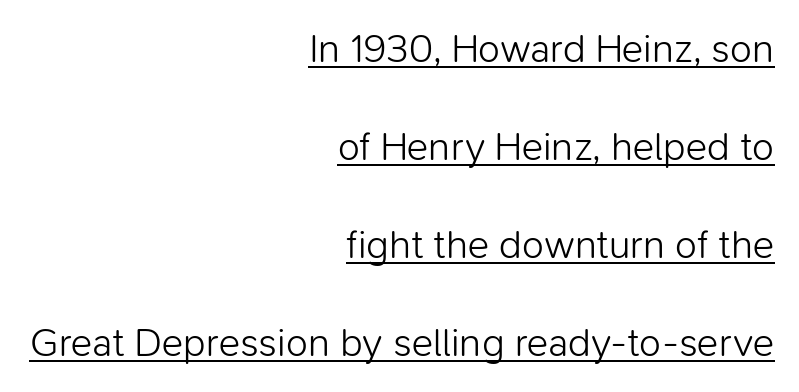
Spacing verdict: proportional, widths tailored to each character. Upright lettering throughout. Observe the absence of serifs on each vertical stroke in this sample. Is the letter spacing exaggerated? No — it looks like the ordinary default. The face looks like a standard text weight, possibly lighter. What's the leading like? Stretched, with rows far apart.
